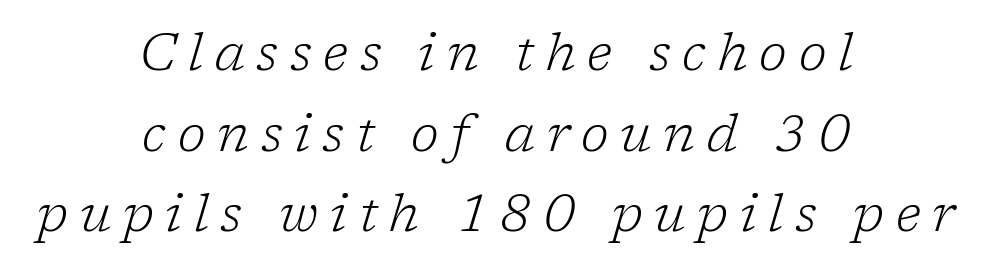
Q: Is the text bold? A: No.
Q: Is the text italic (slanted)? A: Yes, it leans right by about 17 degrees.
Q: Is the typeface a serif or a sans-serif typeface? A: Serif.
Q: Is the text underlined? A: No.
Q: How is the paragraph aligned? A: Centered.
Q: Is the spacing between letters normal or unusually wide? A: Unusually wide.
Q: Is the spacing between lines tight, normal or loose? A: Normal.
Q: Width (condensed, normal, or wide)? A: Normal.
Q: Stroke contrast? A: Low.
Q: x-height? A: Medium.
Q: Monospaced? A: No.
